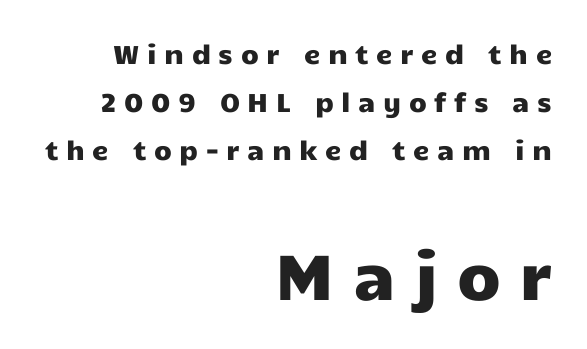
{"serif": "no", "italic": "no", "width": "wide", "stroke_contrast": "low", "x_height": "medium", "monospaced": "no", "underline": "no", "align": "right", "line_spacing_ratio": 1.84, "letter_spacing": "wide", "letter_spacing_em": 0.29, "larger_block": "second", "size_ratio": 2.46, "glyph_px": 64}
